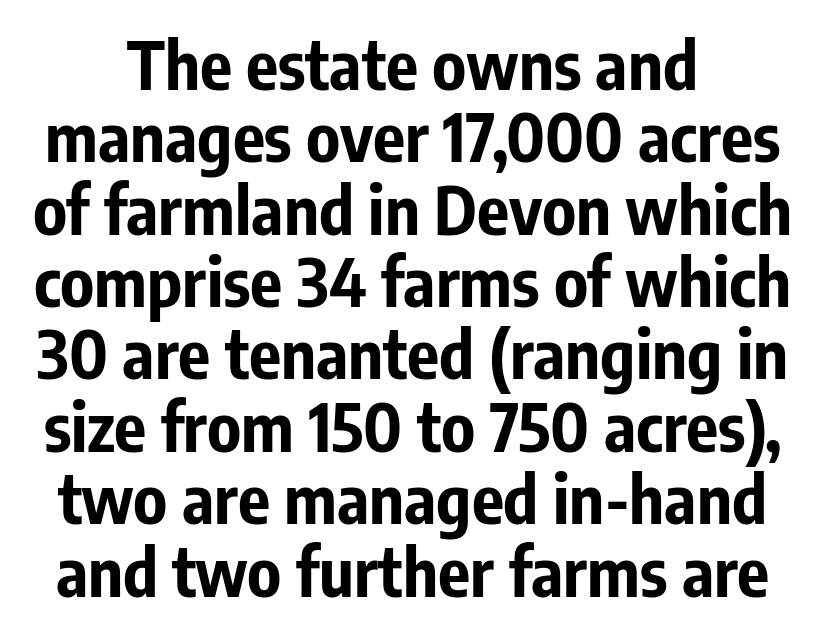
The line texture is even and compact thanks to regular tracking. Do the characters align in a grid? No, the font is proportional. The letters are bold, with thick, heavy strokes. One glance says dense: line gaps are narrower than usual. This rendering employs a face without finishing strokes, i.e., a sans-serif.
